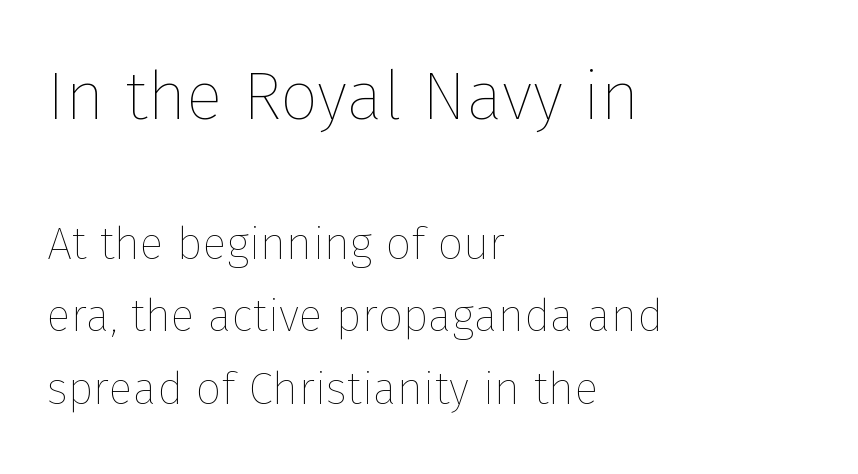
{"italic": "no", "bold": "no", "weight": "thin", "width": "normal", "stroke_contrast": "low", "x_height": "medium", "monospaced": "no", "underline": "no", "align": "left", "line_spacing": "normal", "line_spacing_ratio": 1.61, "letter_spacing": "normal", "letter_spacing_em": 0.0, "larger_block": "first", "size_ratio": 1.51, "glyph_px": 68}
